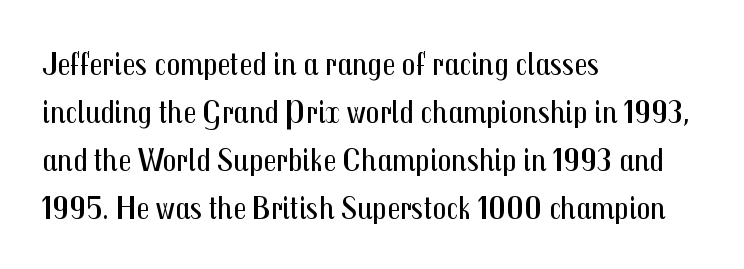
The leading is moderate, giving the passage an even texture. You can tell from the bare stems that sans-serif type was used. The specimen reads as upright at a glance. Nothing heavy about these letters — not bold at all. The gap between lines stays unmarked. Think of a printed novel: that variable character pitch is what you see here.
